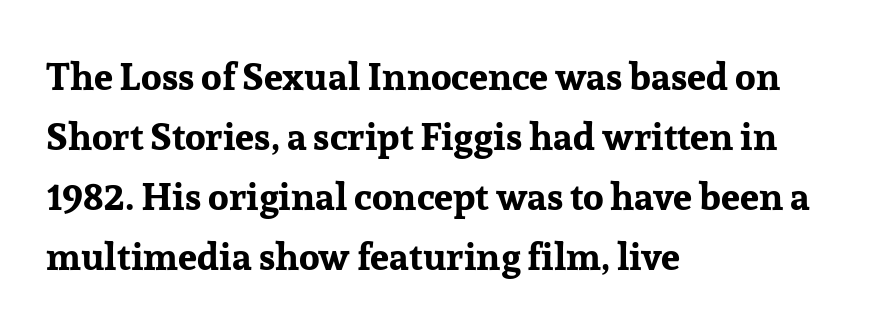
Here the designer chose a conventional face with non-uniform glyph widths. In CSS terms this would be text-align: left. If you drew a line through each stem, it would be perfectly vertical. Look at the bottom of the vertical strokes: they flare into serifs here. The line texture is even and compact thanks to regular tracking.
